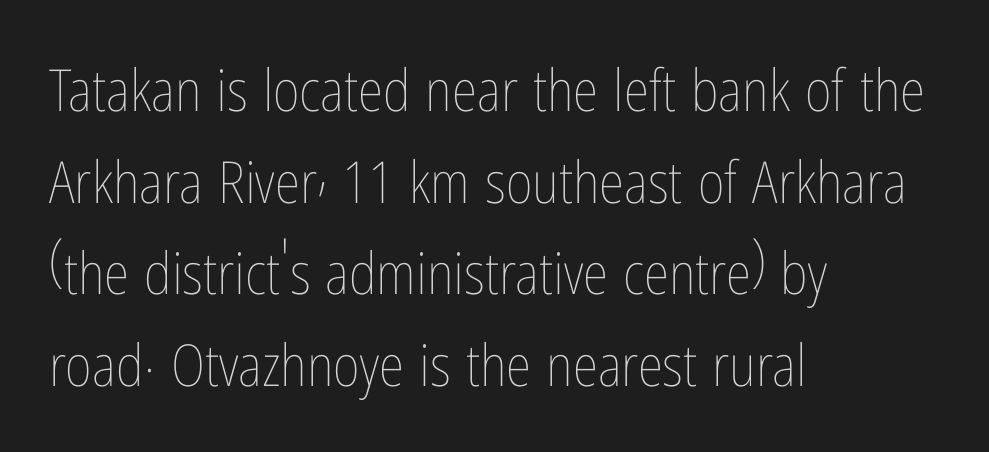
Q: Is the text bold? A: No.
Q: Is the text italic (slanted)? A: No, it is upright.
Q: Is the text underlined? A: No.
Q: How is the paragraph aligned? A: Left-aligned.
Q: Is the spacing between letters normal or unusually wide? A: Normal.
Q: Is the spacing between lines tight, normal or loose? A: Normal.
Q: Width (condensed, normal, or wide)? A: Condensed.
Q: Stroke contrast? A: Low.
Q: x-height? A: Medium.
Q: Monospaced? A: No.
